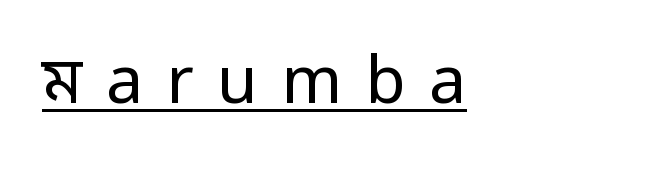
{"serif": "no", "italic": "no", "bold": "no", "weight": "regular", "width": "condensed", "stroke_contrast": "low", "underline": "yes", "letter_spacing": "wide", "letter_spacing_em": 0.35, "glyph_px": 66}
